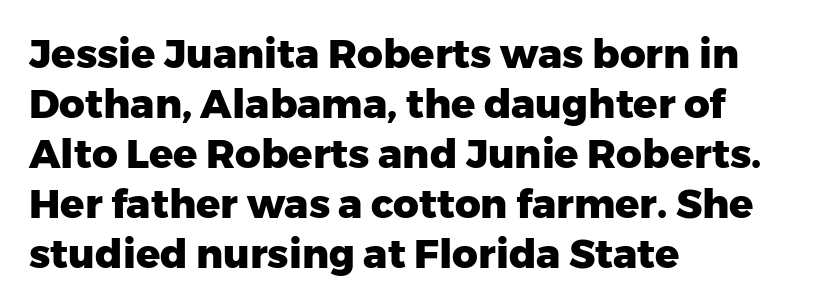
Heavy, bold letterforms. Reading down the block, your eye returns to a fixed left position each line. Between one letter and the next there's only the usual sliver of space. The vertical gap from one line to the next is medium.
